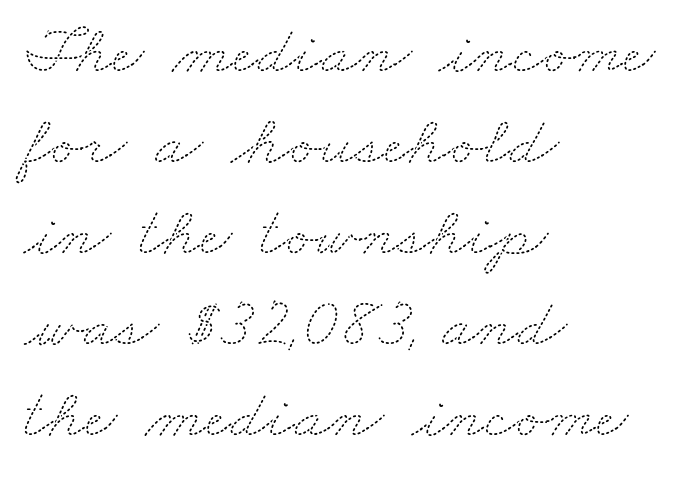
The weight would be labelled regular, book, light, or lighter still. Any mark beneath the type? The region is blank. Horizontal bands of white between lines are of average thickness. These lines are rendered in a variable-pitch font. Left-aligned paragraph, ragged on the right. Each word holds together tightly as a unit, with standard inter-letter gaps.
